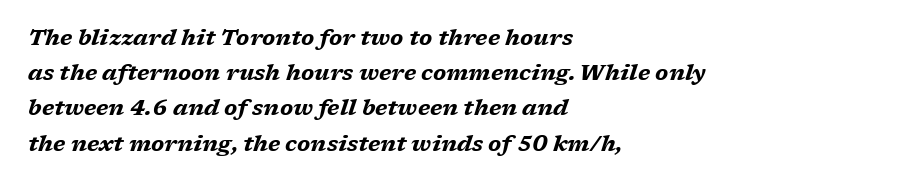
The image shows 22 px bold type, italic (leaning right); set left-aligned, normal line spacing (1.6x), normal letter spacing, not underlined.
